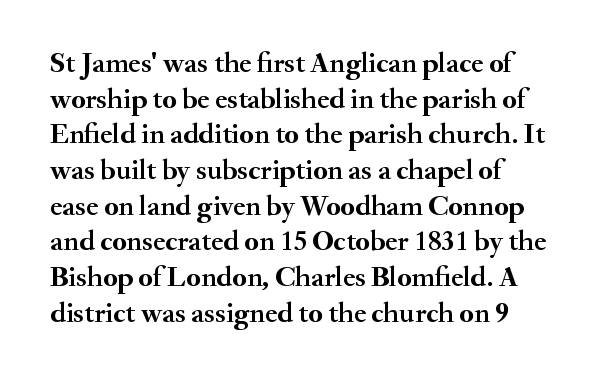
Q: Is the text bold? A: Yes.
Q: Is the text italic (slanted)? A: No, it is upright.
Q: Is the typeface a serif or a sans-serif typeface? A: Serif.
Q: Is the text underlined? A: No.
Q: Is the spacing between letters normal or unusually wide? A: Normal.
Q: Width (condensed, normal, or wide)? A: Normal.
Q: Stroke contrast? A: Medium.
Q: x-height? A: Small.
Q: Monospaced? A: No.
